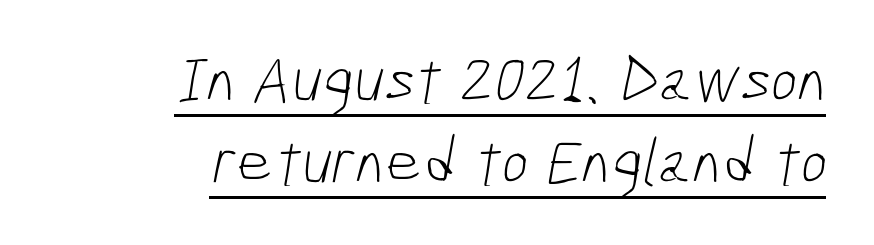
Q: Is the text bold? A: No.
Q: Is the typeface a serif or a sans-serif typeface? A: Sans-serif.
Q: Is the text underlined? A: Yes.
Q: How is the paragraph aligned? A: Right-aligned.
Q: Is the spacing between letters normal or unusually wide? A: Normal.
Q: Is the spacing between lines tight, normal or loose? A: Normal.
Q: Width (condensed, normal, or wide)? A: Condensed.
Q: Stroke contrast? A: Low.
Q: x-height? A: Medium.
Q: Monospaced? A: No.
